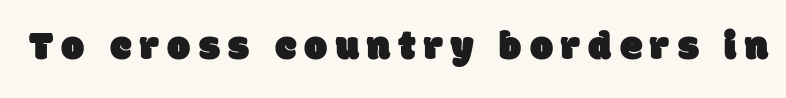
{"serif": "no", "width": "normal", "stroke_contrast": "low", "x_height": "large", "monospaced": "no", "underline": "no", "letter_spacing": "wide", "letter_spacing_em": 0.2, "glyph_px": 41}
